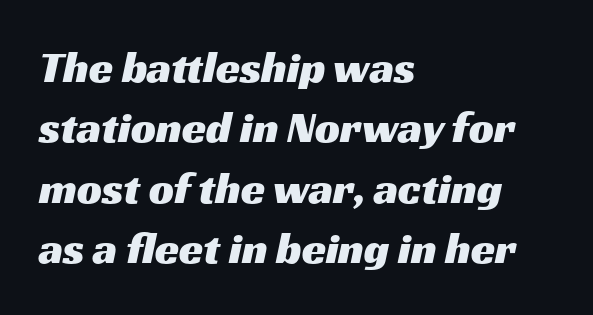
The image shows 44 px wide sans-serif type; set left-aligned, normal line spacing (1.37x), normal letter spacing, not underlined; medium stroke contrast and a medium x-height.
